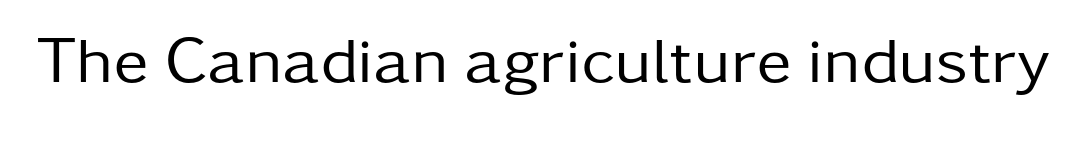
The image shows 66 px regular-weight sans-serif type, upright; set normal letter spacing, not underlined; low stroke contrast and a medium x-height.
